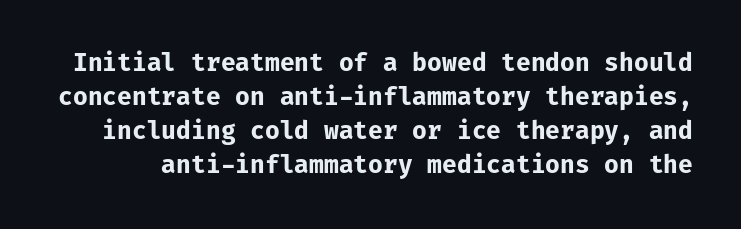
{"italic": "no", "bold": "yes", "underline": "no", "line_spacing": "normal", "line_spacing_ratio": 1.41, "letter_spacing": "normal", "letter_spacing_em": 0.0, "glyph_px": 24}
